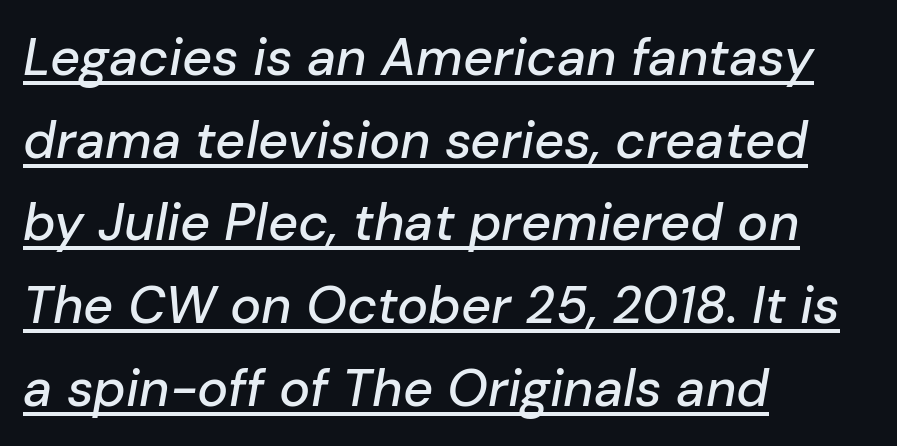
The image shows 52 px text type, italic (leaning right); set left-aligned, normal line spacing (1.59x), normal letter spacing, underlined; low stroke contrast and a medium x-height.
